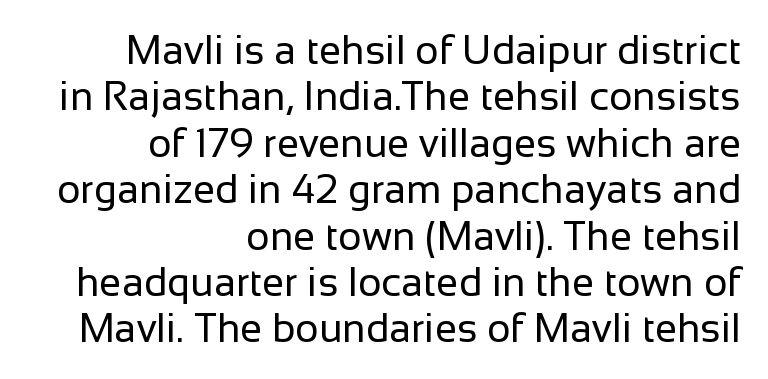
{"serif": "no", "italic": "no", "bold": "no", "weight": "regular", "width": "normal", "stroke_contrast": "low", "x_height": "medium", "monospaced": "no", "underline": "no", "align": "right", "line_spacing_ratio": 1.16, "letter_spacing": "normal", "letter_spacing_em": 0.0, "glyph_px": 40}
